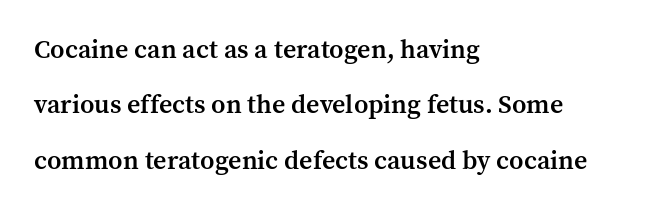
Plain, unruled lines of type. Line beginnings align vertically; line endings do not. These lines were composed using upright roman letters. Students, this is semibold: more ink than regular, less than bold. In terms of leading, this rendering errs on the spacious side. Letter spacing: default.
